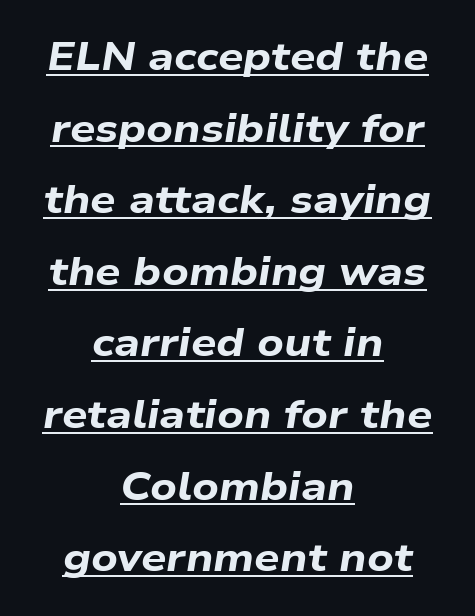
The image shows 40 px bold, wide type, italic (leaning right); set centered, line spacing 1.79x, normal letter spacing, underlined; low stroke contrast and a medium x-height.
